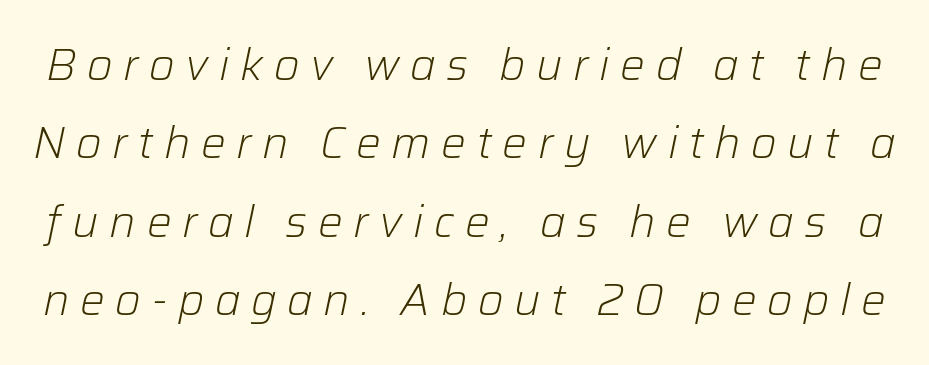
The typography opts for an oblique posture over an upright one. Is this a fixed-width face? No — the glyphs have proportional, varying widths. This rendering widens character spacing well past its baseline value. Heft: none added — not bold. The glyphs are unaccompanied by any horizontal stroke below them.
